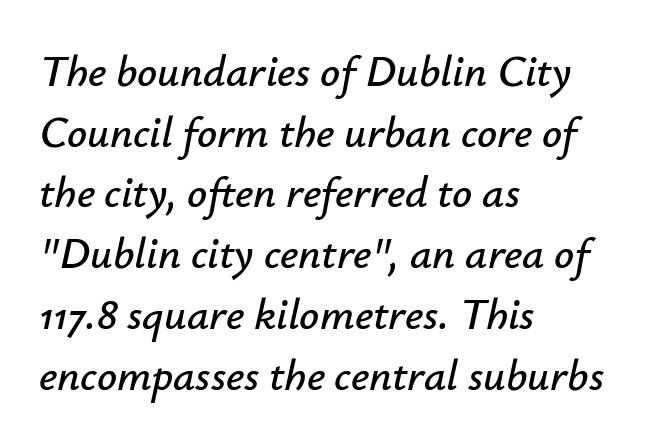
The image shows 44 px text type, italic (leaning right); set left-aligned, normal line spacing (1.38x), normal letter spacing, not underlined; low stroke contrast and a small x-height.
